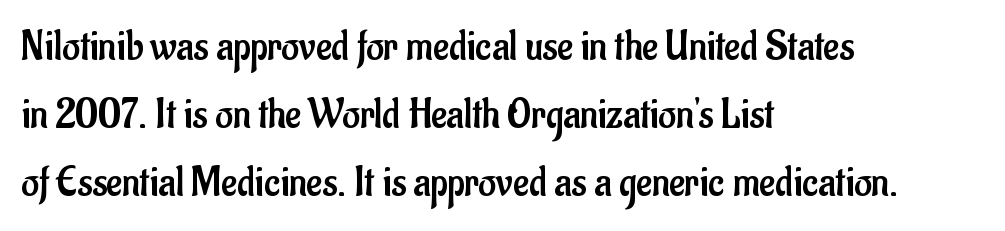
{"serif": "no", "italic": "no", "bold": "no", "weight": "regular", "width": "condensed", "stroke_contrast": "low", "x_height": "small", "monospaced": "no", "underline": "no", "align": "left", "line_spacing": "normal", "line_spacing_ratio": 1.58, "letter_spacing": "normal", "letter_spacing_em": 0.0, "glyph_px": 43}
